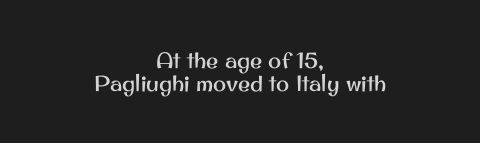
{"italic": "no", "underline": "no", "align": "center", "line_spacing": "tight", "line_spacing_ratio": 1.03, "letter_spacing": "normal", "letter_spacing_em": 0.0, "glyph_px": 22}
